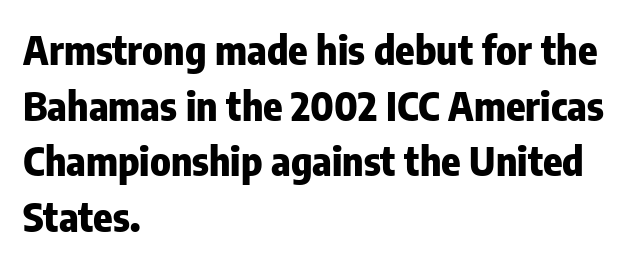
{"serif": "no", "italic": "no", "bold": "yes", "weight": "heavy", "width": "condensed", "stroke_contrast": "low", "x_height": "medium", "monospaced": "no", "underline": "no", "align": "left", "line_spacing": "normal", "line_spacing_ratio": 1.39, "letter_spacing": "normal", "letter_spacing_em": 0.0, "glyph_px": 40}
